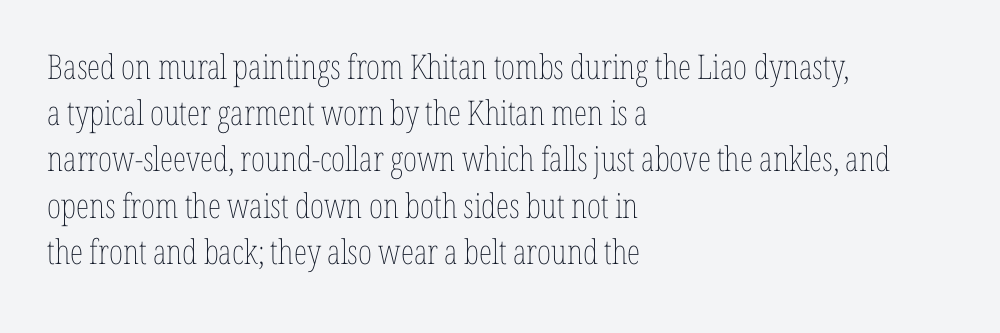
Vertical stems look standard width or narrower in stroke. This sample has the flowing, uneven cadence of proportional lettering. A student would call this left alignment; a typographer would say flush left, rag right. Words float on clear page, feet unadorned.
